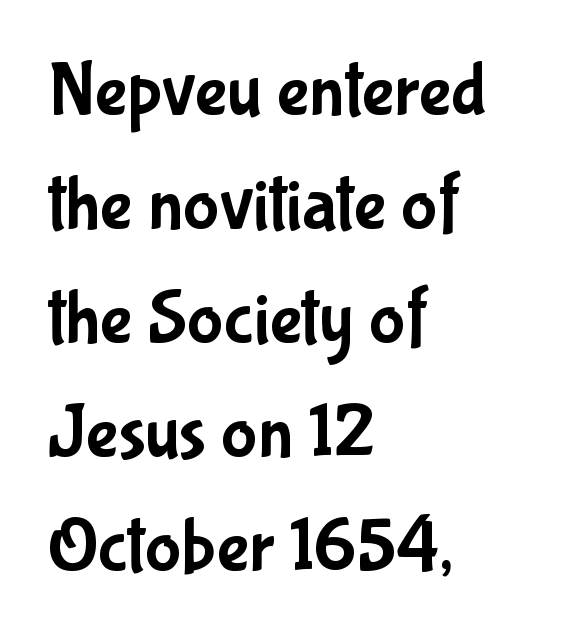
{"serif": "no", "italic": "no", "width": "condensed", "stroke_contrast": "low", "x_height": "medium", "monospaced": "no", "underline": "no", "align": "left", "line_spacing": "normal", "line_spacing_ratio": 1.5, "letter_spacing": "normal", "letter_spacing_em": 0.0, "glyph_px": 76}
